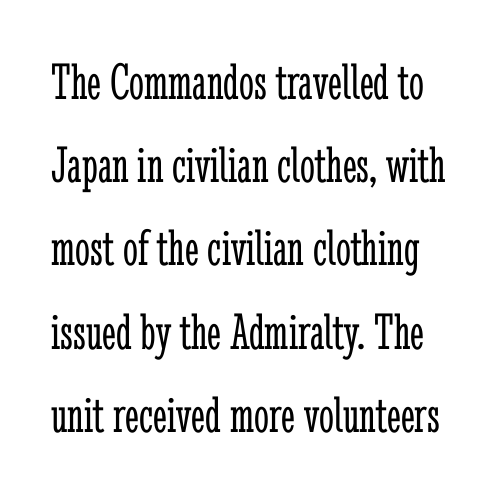
Q: Is the text bold? A: No.
Q: Is the text italic (slanted)? A: No, it is upright.
Q: Is the typeface a serif or a sans-serif typeface? A: Serif.
Q: Is the text underlined? A: No.
Q: Is the spacing between letters normal or unusually wide? A: Normal.
Q: Is the spacing between lines tight, normal or loose? A: Normal.
Q: Width (condensed, normal, or wide)? A: Condensed.
Q: Stroke contrast? A: Low.
Q: x-height? A: Medium.
Q: Monospaced? A: No.
